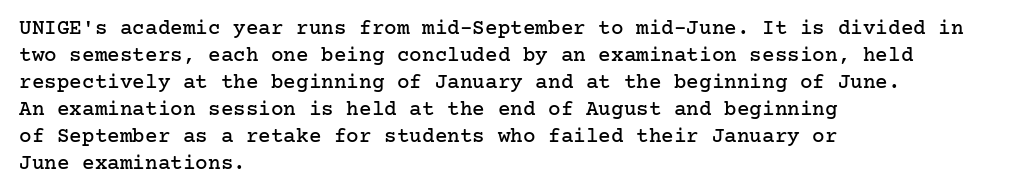
The letters stand straight up with perfectly vertical stems. Tracking here is standard; glyphs follow each other at the usual distance. Whoever set this chose a conventional vertical rhythm. The paragraph has a hard left edge and a soft right edge. Has an underline been added? It has not.
